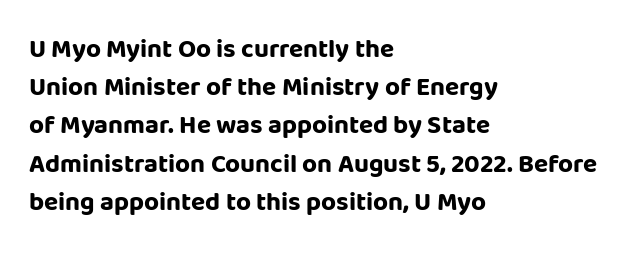
The image shows 26 px bold type, upright; set left-aligned, normal line spacing (1.47x), normal letter spacing, not underlined.
